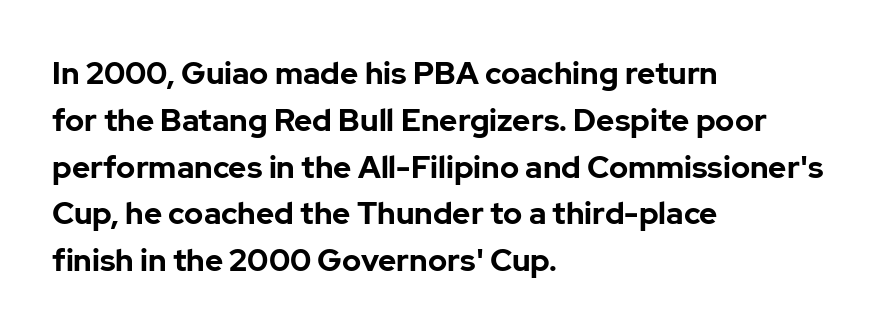
Q: Is the text bold? A: Yes.
Q: Is the text italic (slanted)? A: No, it is upright.
Q: Is the typeface a serif or a sans-serif typeface? A: Sans-serif.
Q: Is the text underlined? A: No.
Q: How is the paragraph aligned? A: Left-aligned.
Q: Is the spacing between letters normal or unusually wide? A: Normal.
Q: Is the spacing between lines tight, normal or loose? A: Normal.
Q: Width (condensed, normal, or wide)? A: Normal.
Q: Stroke contrast? A: Low.
Q: x-height? A: Medium.
Q: Monospaced? A: No.
